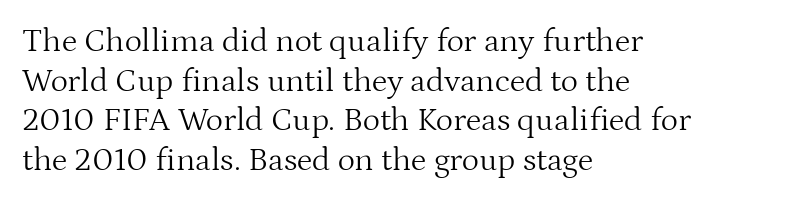
Unbolded letterforms with no extra heft. The strip under each line holds only bare page. The text block is weighted toward the left margin, trailing off unevenly rightward. What kind of face is this? One with serifs.
